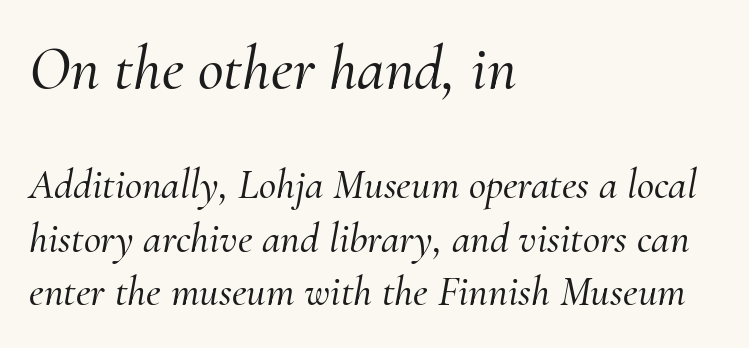
These lines keep a tight, regular rhythm from letter to letter. Which chunk is bigger? The first one — the top block dwarfs the bottom. Clear beneath every line of the passage. In terms of posture, this sample is oblique. Varying glyph widths throughout — classic text-font behaviour.
